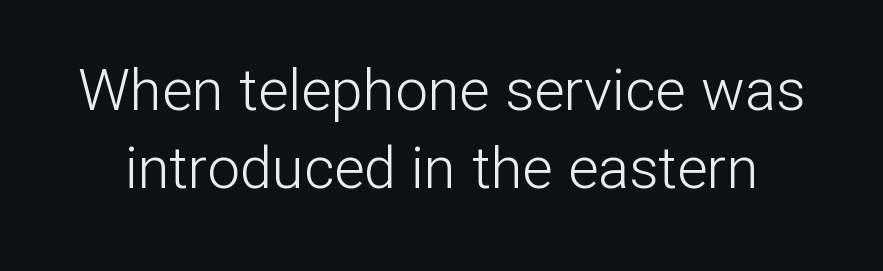
There is no visible air inserted between adjacent glyphs. Heaviness? Minimal to ordinary, like unemphasized prose. No word sits above an underline. Note the varied advance widths — an 'i' is clearly narrower than an 'm'.
